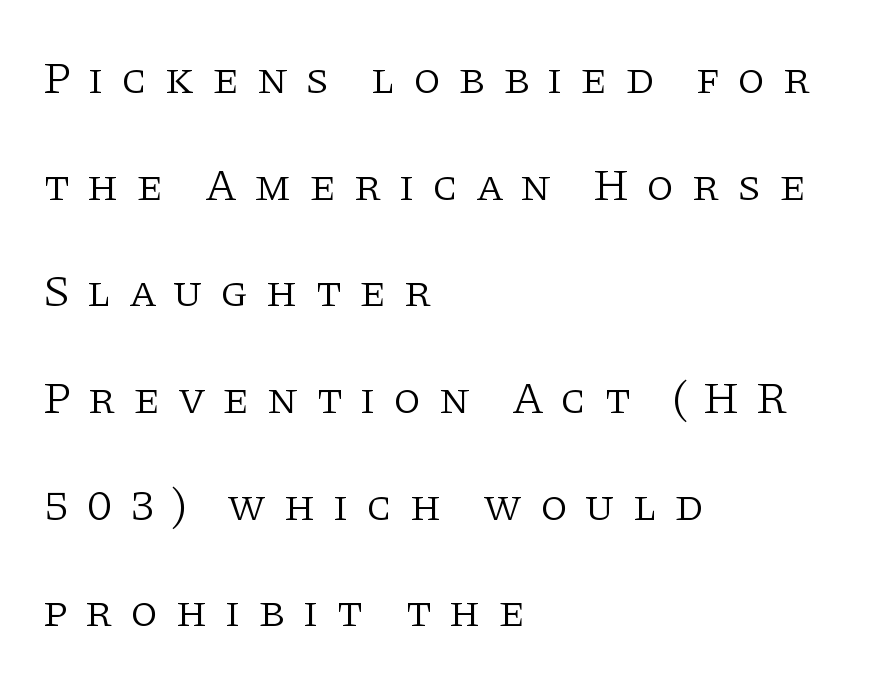
Q: Is the text bold? A: No.
Q: Is the text italic (slanted)? A: No, it is upright.
Q: Is the typeface a serif or a sans-serif typeface? A: Serif.
Q: Is the text underlined? A: No.
Q: How is the paragraph aligned? A: Left-aligned.
Q: Is the spacing between letters normal or unusually wide? A: Unusually wide.
Q: Is the spacing between lines tight, normal or loose? A: Loose.
Q: Width (condensed, normal, or wide)? A: Normal.
Q: Stroke contrast? A: Low.
Q: x-height? A: Large.
Q: Monospaced? A: No.
